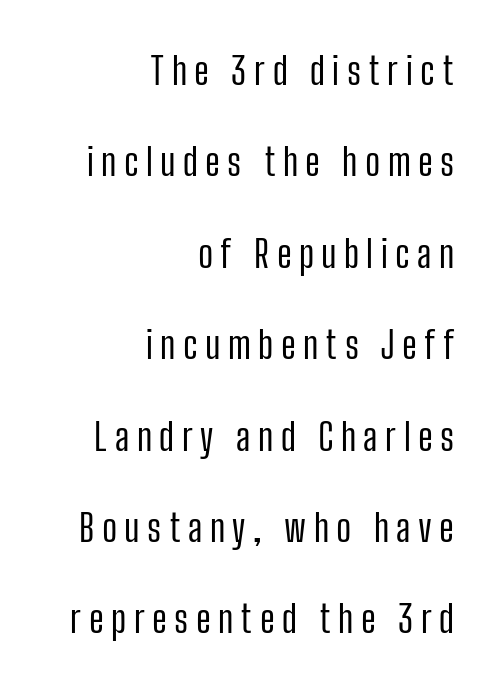
Compared with typical paragraphs, the rows here are farther apart. Spacing between characters has been opened up far beyond the box default. When letters stand straight like this, we call the style roman or upright. This sample uses a sans-serif face. The rag falls on the left side of this text block. The strokes carry an ordinary text weight at most.
